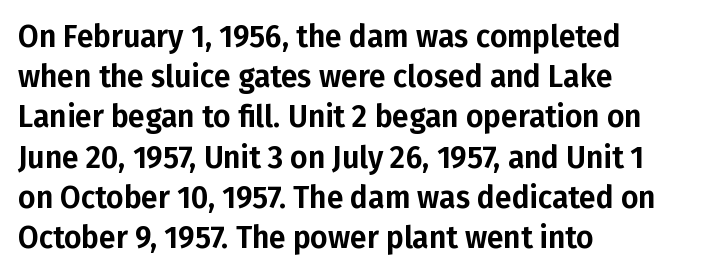
Q: Is the text italic (slanted)? A: No, it is upright.
Q: Is the typeface a serif or a sans-serif typeface? A: Sans-serif.
Q: Is the text underlined? A: No.
Q: How is the paragraph aligned? A: Left-aligned.
Q: Is the spacing between letters normal or unusually wide? A: Normal.
Q: Is the spacing between lines tight, normal or loose? A: Normal.
Q: Width (condensed, normal, or wide)? A: Normal.
Q: Stroke contrast? A: Low.
Q: x-height? A: Medium.
Q: Monospaced? A: No.
